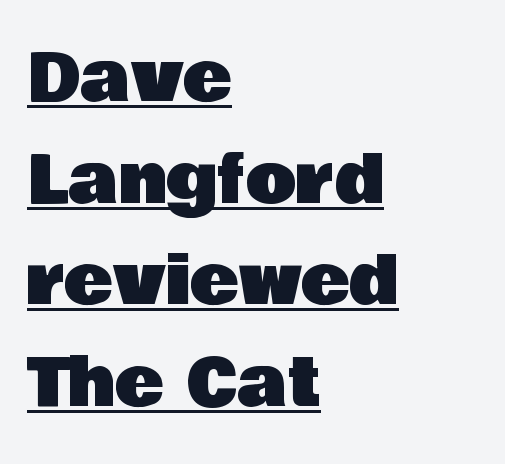
The image shows 66 px sans-serif type, upright; set left-aligned, normal line spacing (1.54x), normal letter spacing, underlined; low stroke contrast and a large x-height.
